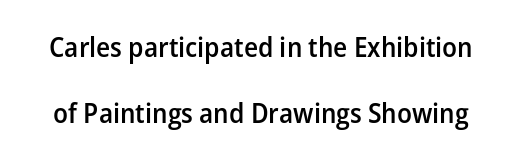
The image shows 28 px semibold sans-serif type, upright; set loose line spacing (2.35x), normal letter spacing, not underlined; low stroke contrast and a medium x-height.
